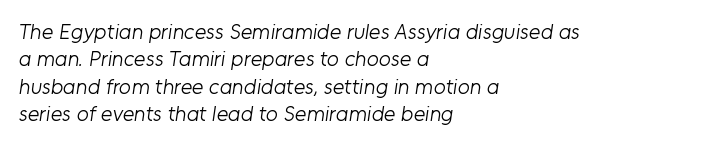
{"bold": "no", "underline": "no", "align": "left", "line_spacing_ratio": 1.24, "letter_spacing": "normal", "letter_spacing_em": 0.0, "glyph_px": 22}
